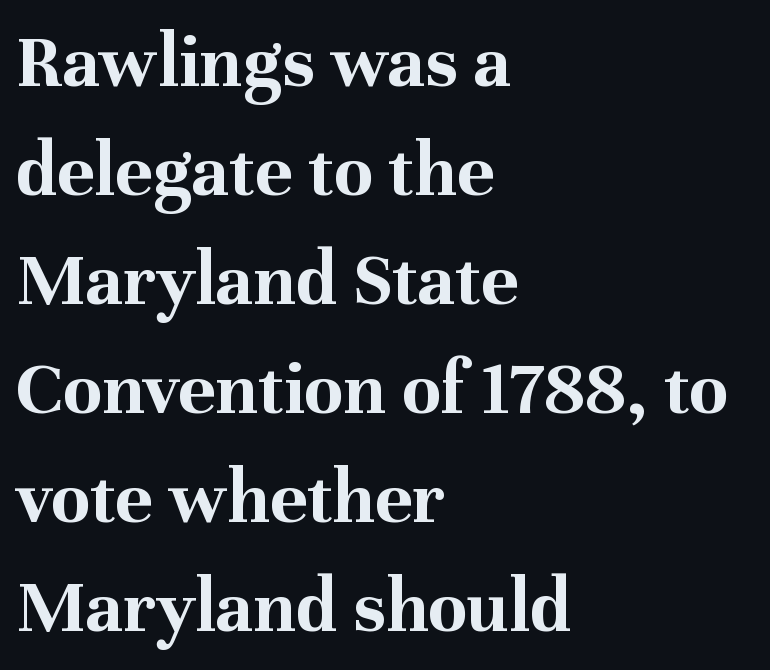
The image shows 79 px bold serif type, upright; set left-aligned, normal line spacing (1.38x), normal letter spacing, not underlined; medium stroke contrast and a medium x-height.
